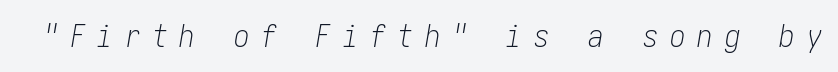
{"italic": "yes", "lean": "right", "slant_degrees": 10, "bold": "no", "weight": "light", "width": "condensed", "stroke_contrast": "low", "x_height": "medium", "underline": "no", "letter_spacing": "wide", "letter_spacing_em": 0.38, "glyph_px": 31}
